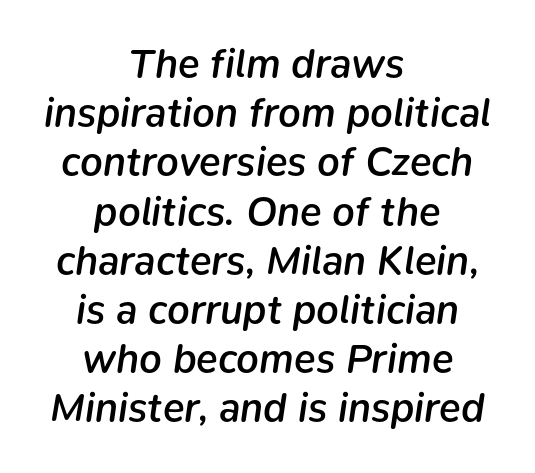
Posture: slanted. The letterforms sit shoulder to shoulder at normal distance. The specimen omits any rule beneath the text block's lines. This is moderately heavy type, rendered in semibold.
